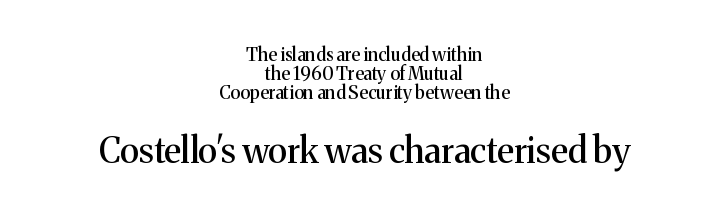
Q: Is the text italic (slanted)? A: No, it is upright.
Q: Is the typeface a serif or a sans-serif typeface? A: Serif.
Q: Is the text underlined? A: No.
Q: How is the paragraph aligned? A: Centered.
Q: Is the spacing between letters normal or unusually wide? A: Normal.
Q: Is the spacing between lines tight, normal or loose? A: Tight.
Q: Which block of text is set in a larger size, the first (top) or the second (bottom)? A: The second (bottom) one.
Q: Width (condensed, normal, or wide)? A: Normal.
Q: Stroke contrast? A: Medium.
Q: x-height? A: Medium.
Q: Monospaced? A: No.
